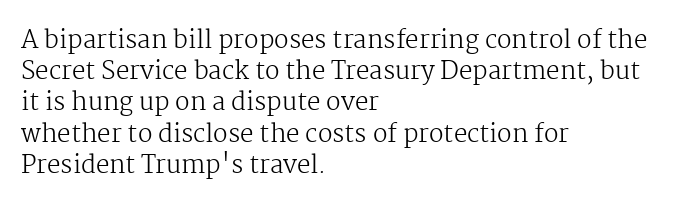
The image shows 24 px text type, upright; set left-aligned, normal line spacing (1.3x), normal letter spacing, not underlined.
